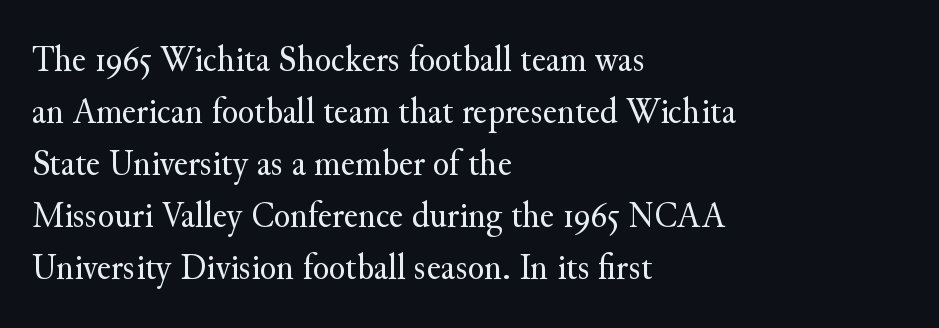
The rendering uses natural spacing where letterforms have individual widths. When letters stand straight like this, we call the style roman or upright. The block of text has a typical density, with ordinary space between rows. Nothing unusual about the tracking: characters are spaced as the font intends. Observe the serifs anchoring each vertical stroke in this sample. Clear beneath every line of the passage.
